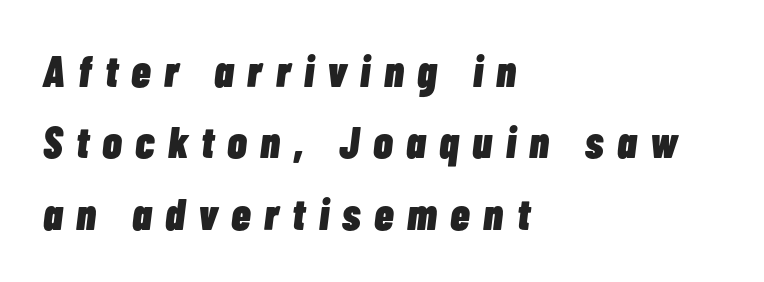
The image shows 44 px heavy, condensed type, italic (leaning right); set left-aligned, normal line spacing (1.62x), unusually wide letter spacing (+0.31 em), not underlined; low stroke contrast and a medium x-height.
